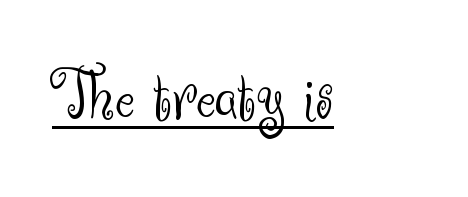
The image shows 74 px light sans-serif type, upright; set normal letter spacing, underlined; medium stroke contrast and a small x-height.
